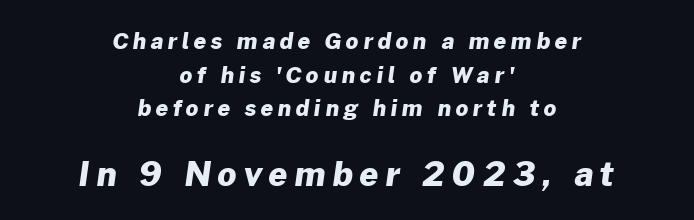
Q: Is the text bold? A: Yes.
Q: Is the typeface a serif or a sans-serif typeface? A: Sans-serif.
Q: Is the text underlined? A: No.
Q: How is the paragraph aligned? A: Centered.
Q: Is the spacing between letters normal or unusually wide? A: Unusually wide.
Q: Is the spacing between lines tight, normal or loose? A: Normal.
Q: Which block of text is set in a larger size, the first (top) or the second (bottom)? A: The second (bottom) one.
Q: Width (condensed, normal, or wide)? A: Normal.
Q: Stroke contrast? A: Low.
Q: x-height? A: Medium.
Q: Monospaced? A: No.
